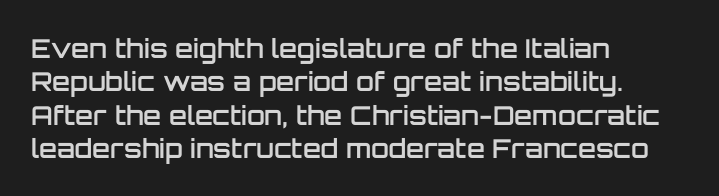
Q: Is the text bold? A: Semi-bold.
Q: Is the text italic (slanted)? A: No, it is upright.
Q: Is the text underlined? A: No.
Q: How is the paragraph aligned? A: Left-aligned.
Q: Is the spacing between letters normal or unusually wide? A: Normal.
Q: Is the spacing between lines tight, normal or loose? A: Normal.
